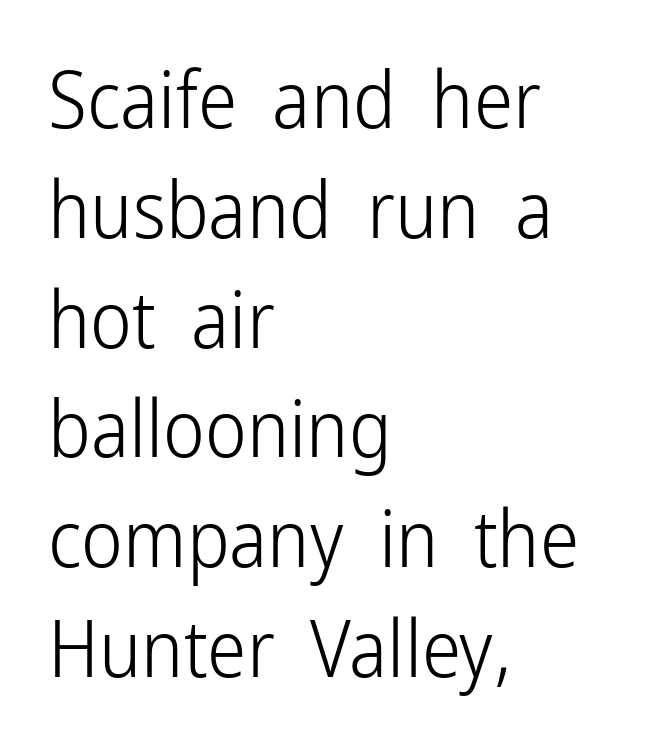
Designer's note — italics off, roman on. These lines stack with their left ends in a neat column. The letters advance in unequal steps, a hallmark of proportional type. Quick note: interline space is typical. Vertical stems look standard width or narrower in stroke. I'd call this a sans setting — the letters go barefoot.
